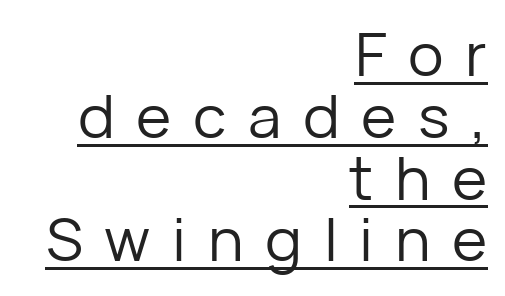
{"serif": "no", "italic": "no", "bold": "no", "weight": "regular", "width": "normal", "stroke_contrast": "low", "x_height": "medium", "monospaced": "no", "underline": "yes", "align": "right", "line_spacing": "tight", "line_spacing_ratio": 1.03, "letter_spacing": "wide", "letter_spacing_em": 0.36, "glyph_px": 60}
